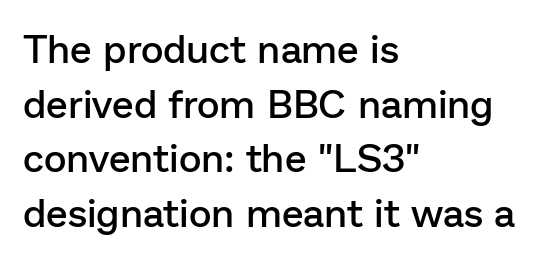
The lines sit at an ordinary, default distance from one another. These lines are set flush left with a ragged right edge. Nothing unusual about the tracking: characters are spaced as the font intends. The glyphs are unaccompanied by any horizontal stroke below them.
